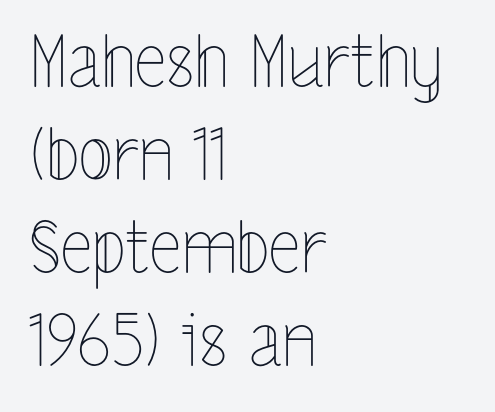
The image shows 71 px thin, condensed type, upright; set left-aligned, normal line spacing (1.31x), normal letter spacing, not underlined; a medium x-height.
